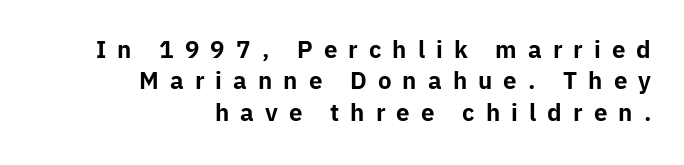
{"italic": "no", "bold": "yes", "underline": "no", "align": "right", "line_spacing": "normal", "line_spacing_ratio": 1.36, "letter_spacing": "wide", "letter_spacing_em": 0.48, "glyph_px": 23}
